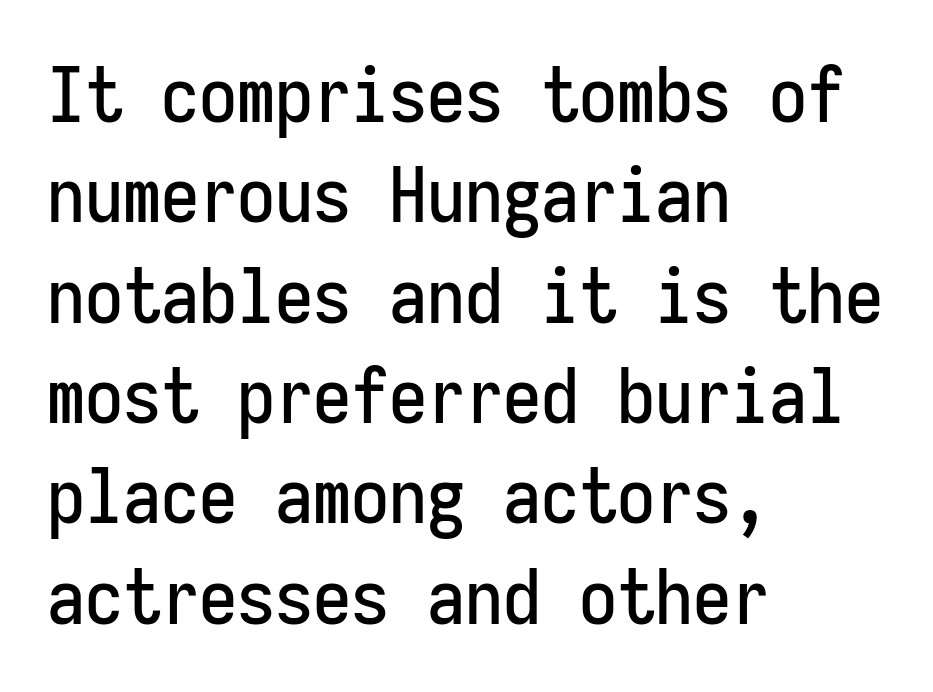
{"serif": "no", "italic": "no", "width": "condensed", "stroke_contrast": "low", "x_height": "medium", "monospaced": "yes", "underline": "no", "align": "left", "line_spacing": "normal", "line_spacing_ratio": 1.32, "letter_spacing": "normal", "letter_spacing_em": 0.0, "glyph_px": 76}
